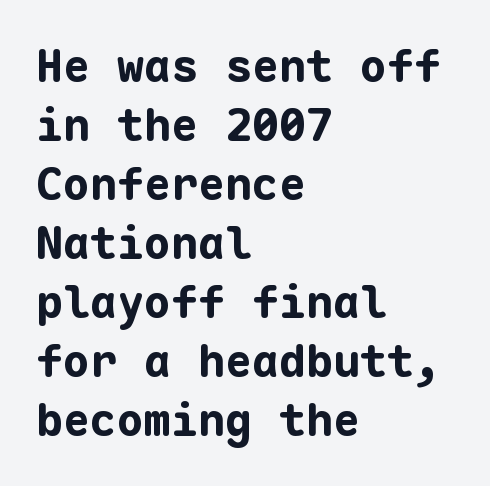
{"serif": "no", "italic": "no", "bold": "yes", "weight": "bold", "width": "normal", "stroke_contrast": "low", "x_height": "medium", "monospaced": "yes", "underline": "no", "align": "left", "line_spacing": "normal", "line_spacing_ratio": 1.31, "letter_spacing": "normal", "letter_spacing_em": 0.0, "glyph_px": 45}
